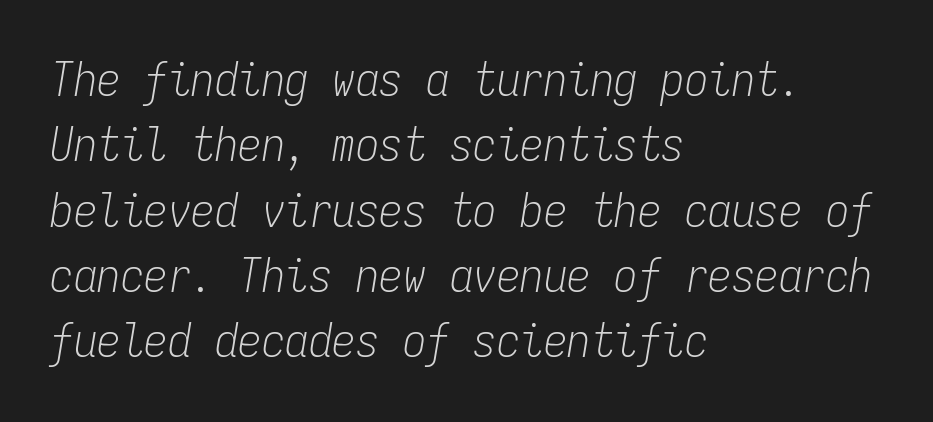
Fixed-width glyphs throughout — classic coding-font behaviour. Descender tails drop into unmarked territory. Rows of type keep a routine distance in the vertical direction. No heavy texture on the line: the type isn't bold. Caption: standard tracking, unaltered.
